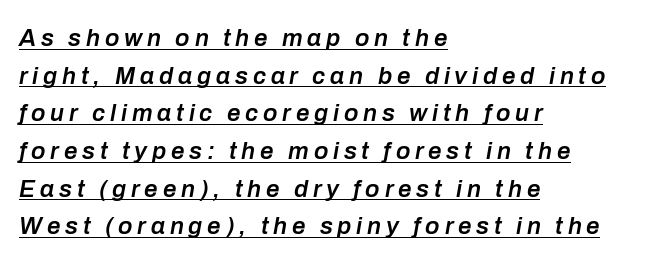
Q: Is the text bold? A: Semi-bold.
Q: Is the text italic (slanted)? A: Yes, it leans right by about 10 degrees.
Q: Is the text underlined? A: Yes.
Q: How is the paragraph aligned? A: Left-aligned.
Q: Is the spacing between letters normal or unusually wide? A: Unusually wide.
Q: Is the spacing between lines tight, normal or loose? A: Normal.
